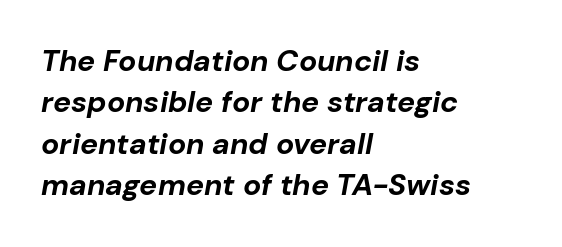
{"italic": "yes", "lean": "right", "slant_degrees": 10, "bold": "yes", "weight": "bold", "width": "normal", "stroke_contrast": "low", "x_height": "medium", "monospaced": "no", "underline": "no", "align": "left", "line_spacing": "normal", "line_spacing_ratio": 1.38, "letter_spacing": "normal", "letter_spacing_em": 0.0, "glyph_px": 30}
